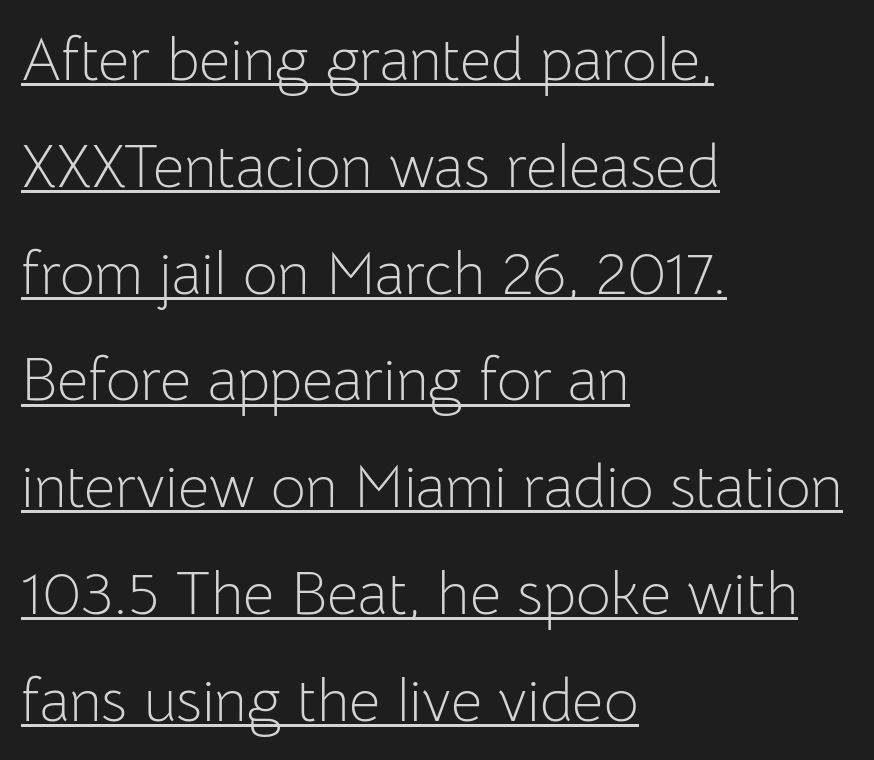
{"serif": "no", "italic": "no", "bold": "no", "weight": "light", "width": "normal", "stroke_contrast": "low", "x_height": "medium", "monospaced": "no", "underline": "yes", "align": "left", "line_spacing_ratio": 1.78, "letter_spacing": "normal", "letter_spacing_em": 0.0, "glyph_px": 60}
